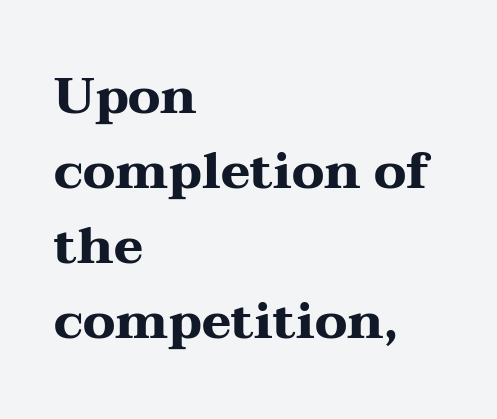
{"serif": "yes", "italic": "no", "bold": "yes", "weight": "heavy", "width": "wide", "stroke_contrast": "medium", "x_height": "medium", "monospaced": "no", "underline": "no", "align": "left", "line_spacing": "normal", "line_spacing_ratio": 1.5, "letter_spacing": "normal", "letter_spacing_em": 0.0, "glyph_px": 50}
